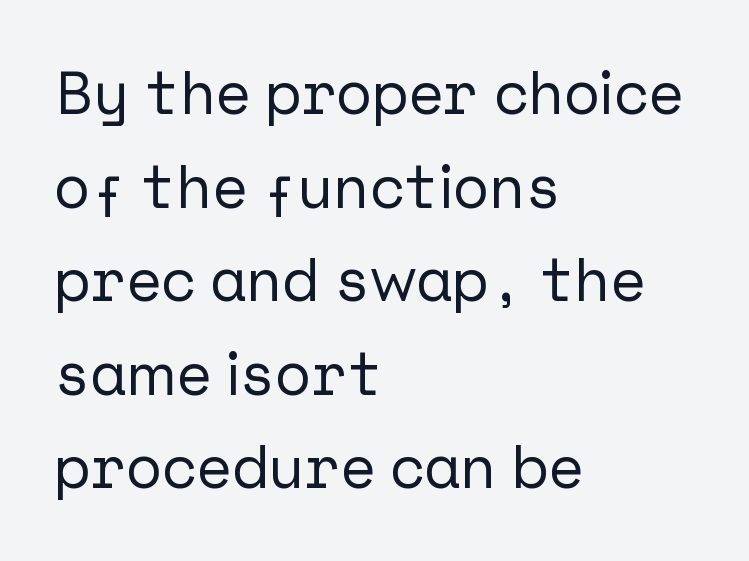
Q: Is the text italic (slanted)? A: No, it is upright.
Q: Is the typeface a serif or a sans-serif typeface? A: Sans-serif.
Q: Is the text underlined? A: No.
Q: How is the paragraph aligned? A: Left-aligned.
Q: Is the spacing between letters normal or unusually wide? A: Normal.
Q: Is the spacing between lines tight, normal or loose? A: Normal.
Q: Width (condensed, normal, or wide)? A: Normal.
Q: Stroke contrast? A: Low.
Q: x-height? A: Medium.
